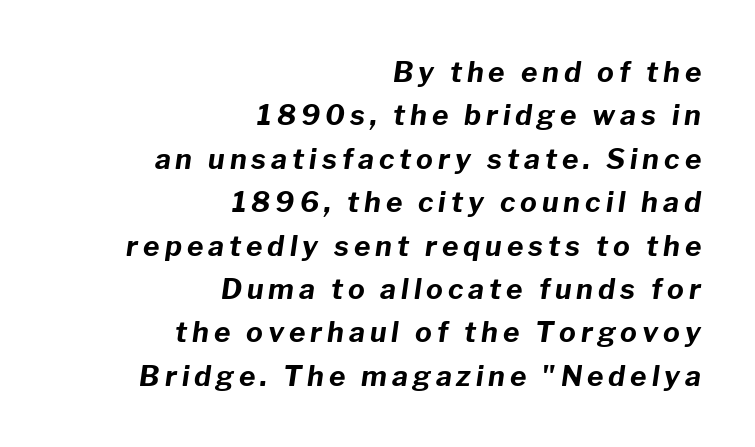
The image shows 28 px bold type, italic (leaning right); set right-aligned, normal line spacing (1.55x), not underlined; low stroke contrast and a medium x-height.
